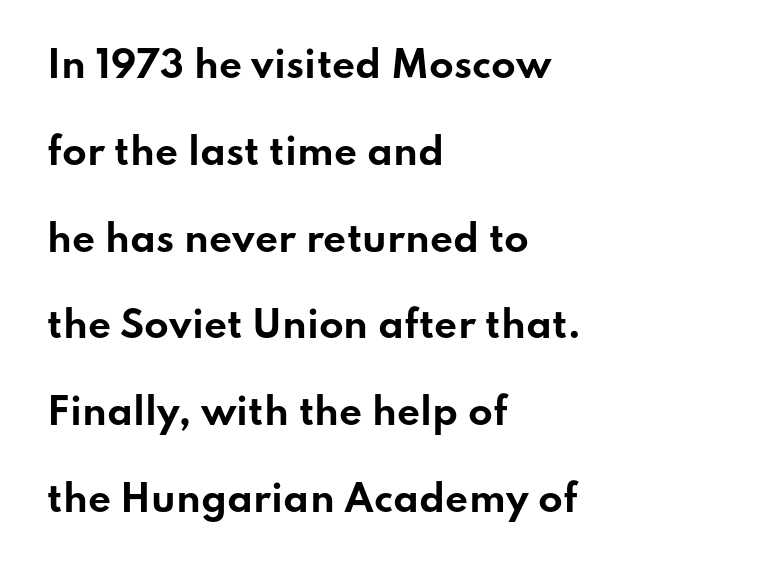
These words are printed bold, with thick strokes throughout. Glance below the letters and you will spot only blank space. In terms of letterform style, serifs are entirely absent. Vertical spacing — loose. Here the glyphs are tracked normally, forming tight word shapes.
